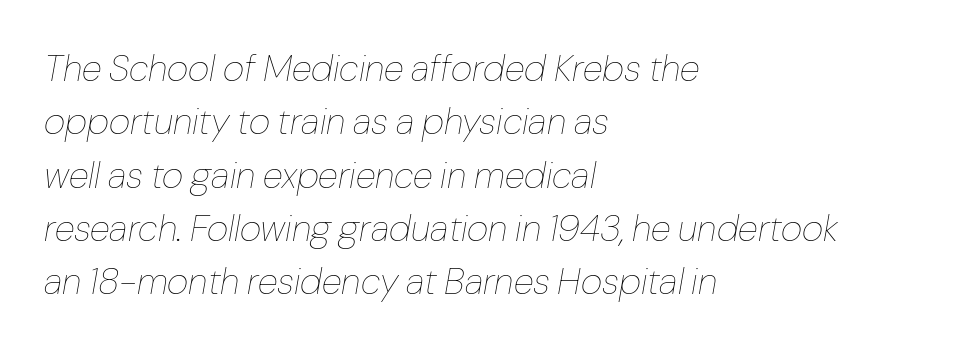
The image shows 37 px thin type, italic (leaning right); set left-aligned, normal line spacing (1.44x), normal letter spacing, not underlined; low stroke contrast and a medium x-height.
